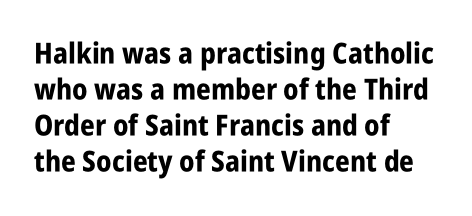
Q: Is the text bold? A: Yes.
Q: Is the text italic (slanted)? A: No, it is upright.
Q: Is the typeface a serif or a sans-serif typeface? A: Sans-serif.
Q: Is the text underlined? A: No.
Q: How is the paragraph aligned? A: Left-aligned.
Q: Is the spacing between letters normal or unusually wide? A: Normal.
Q: Width (condensed, normal, or wide)? A: Condensed.
Q: Stroke contrast? A: Low.
Q: x-height? A: Large.
Q: Monospaced? A: No.
